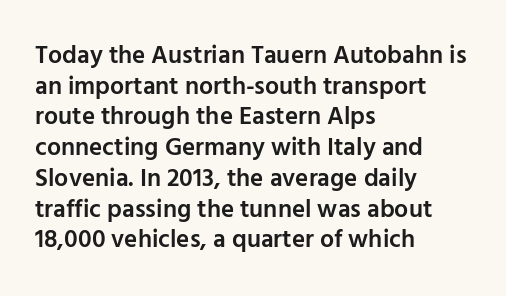
The text block is weighted toward the left margin, trailing off unevenly rightward. What weight is shown? A semibold, between regular and bold. Look at the tracking — it's just the regular setting, nothing added. Quick note: not italic, upright. A bare baseline throughout the passage.
